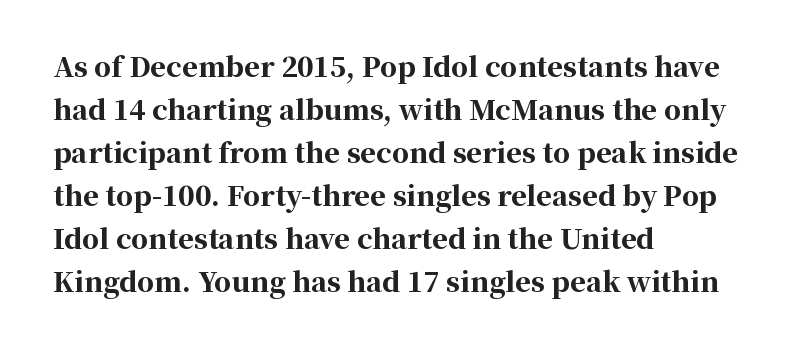
{"italic": "no", "bold": "yes", "underline": "no", "align": "left", "line_spacing": "normal", "line_spacing_ratio": 1.59, "letter_spacing": "normal", "letter_spacing_em": 0.0, "glyph_px": 27}
